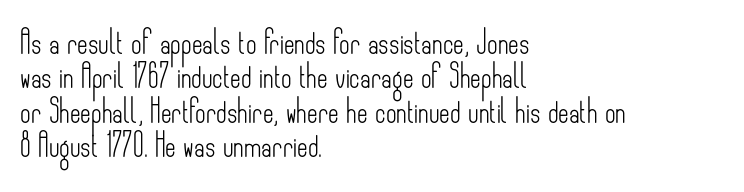
Q: Is the text bold? A: No.
Q: Is the text italic (slanted)? A: No, it is upright.
Q: Is the text underlined? A: No.
Q: How is the paragraph aligned? A: Left-aligned.
Q: Is the spacing between letters normal or unusually wide? A: Normal.
Q: Is the spacing between lines tight, normal or loose? A: Normal.
